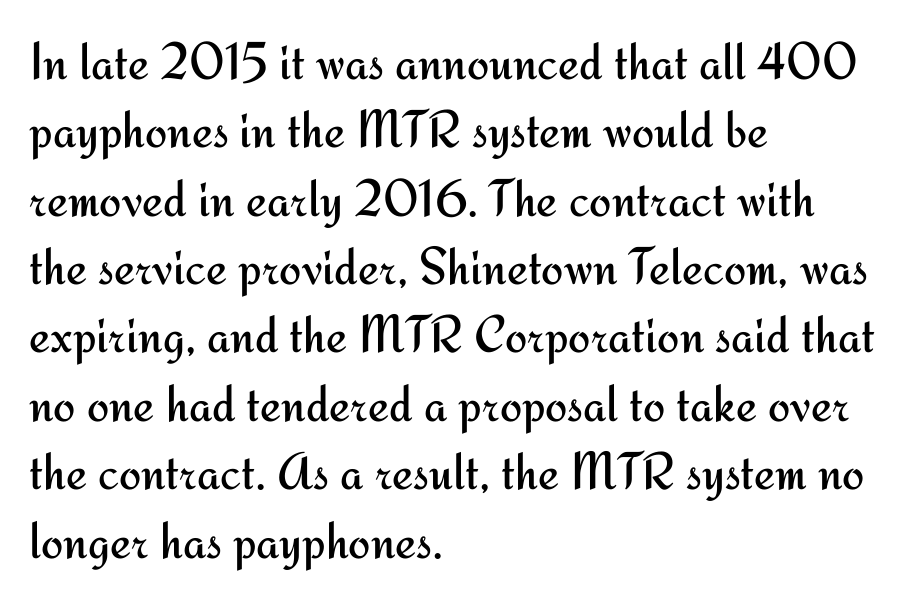
Q: Is the text bold? A: No.
Q: Is the text italic (slanted)? A: No, it is upright.
Q: Is the typeface a serif or a sans-serif typeface? A: Sans-serif.
Q: Is the text underlined? A: No.
Q: How is the paragraph aligned? A: Left-aligned.
Q: Is the spacing between letters normal or unusually wide? A: Normal.
Q: Is the spacing between lines tight, normal or loose? A: Normal.
Q: Width (condensed, normal, or wide)? A: Normal.
Q: Stroke contrast? A: Medium.
Q: x-height? A: Small.
Q: Monospaced? A: No.
